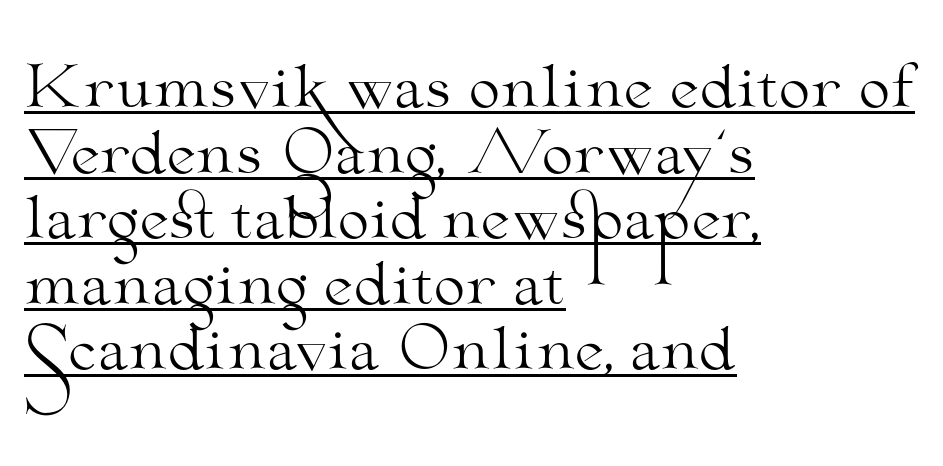
The face used here is seriffed, in the tradition of book romans. You can see a thin bar hugging the bottom of the glyphs. Is this a fixed-width face? No — the glyphs have proportional, varying widths. Which margin do the lines hug? The left one — the right edge is uneven. The letters sit at their default tracking, neither squeezed nor spread. The vertical gap from one line to the next is small.
